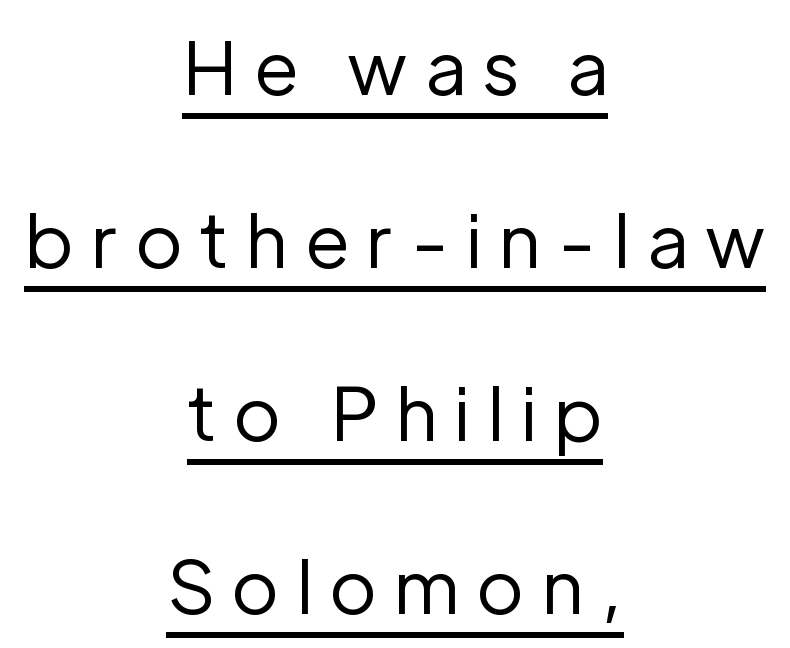
The image shows 73 px regular-weight sans-serif type, upright; set centered, loose line spacing (2.37x), unusually wide letter spacing (+0.22 em), underlined; low stroke contrast and a medium x-height.
